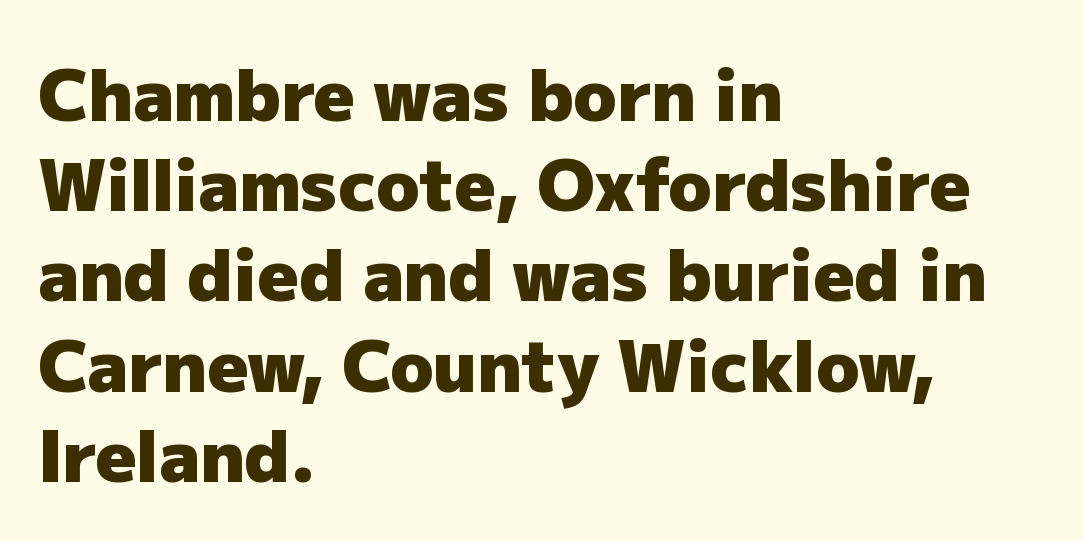
{"serif": "no", "italic": "no", "bold": "yes", "weight": "heavy", "width": "normal", "stroke_contrast": "low", "x_height": "medium", "monospaced": "no", "underline": "no", "align": "left", "line_spacing": "normal", "line_spacing_ratio": 1.27, "letter_spacing": "normal", "letter_spacing_em": 0.0, "glyph_px": 71}
